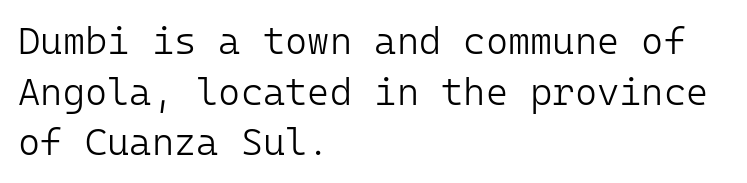
The passage shown has conventional tracking throughout. A bare baseline throughout the passage. Stroke mass is kept to a normal reading level or below. The letters stand upright; this is a roman face.
